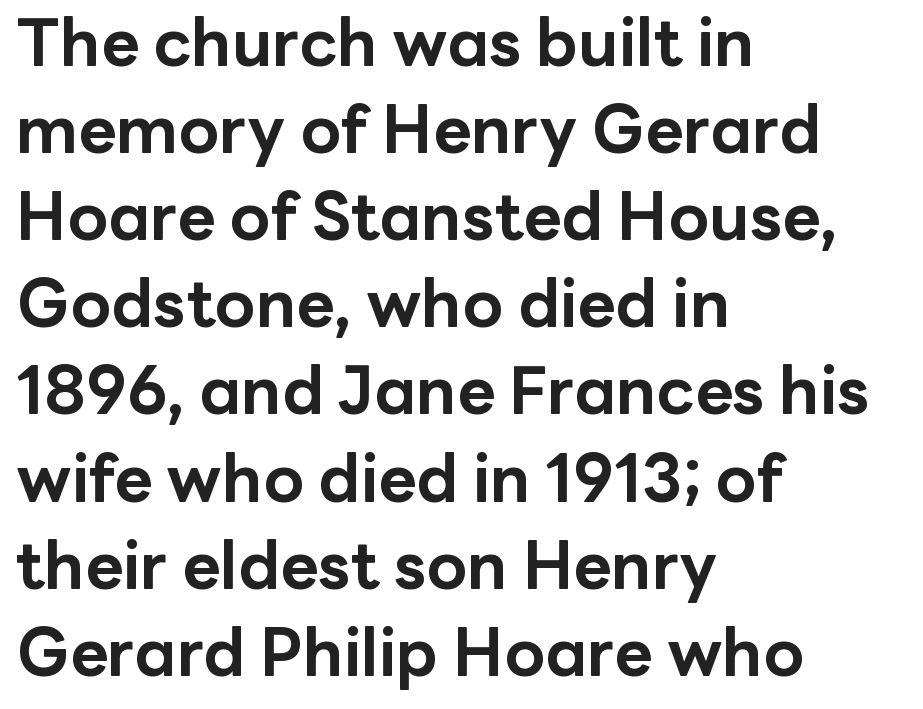
Q: Is the text bold? A: Yes.
Q: Is the text italic (slanted)? A: No, it is upright.
Q: Is the typeface a serif or a sans-serif typeface? A: Sans-serif.
Q: Is the text underlined? A: No.
Q: How is the paragraph aligned? A: Left-aligned.
Q: Is the spacing between letters normal or unusually wide? A: Normal.
Q: Is the spacing between lines tight, normal or loose? A: Normal.
Q: Width (condensed, normal, or wide)? A: Normal.
Q: Stroke contrast? A: Low.
Q: x-height? A: Medium.
Q: Monospaced? A: No.
